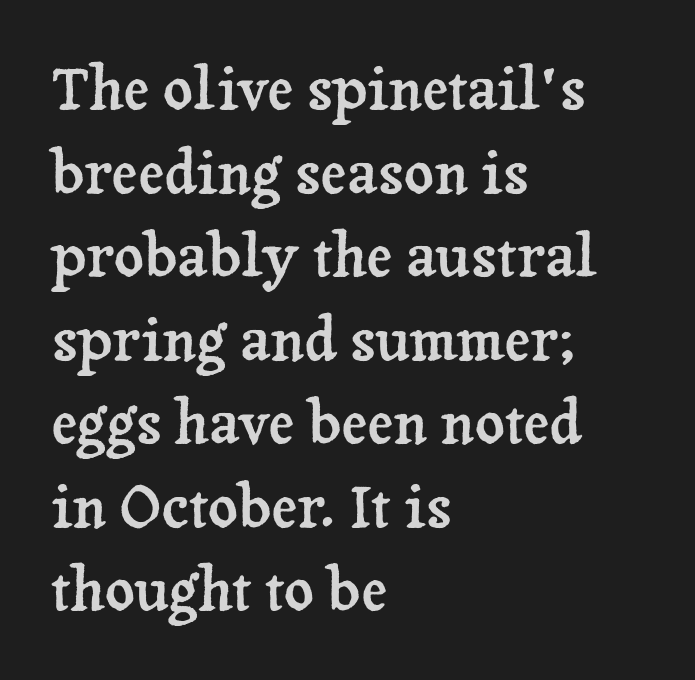
The image shows 58 px serif type, upright; set left-aligned, normal line spacing (1.44x), normal letter spacing, not underlined; low stroke contrast and a medium x-height.
